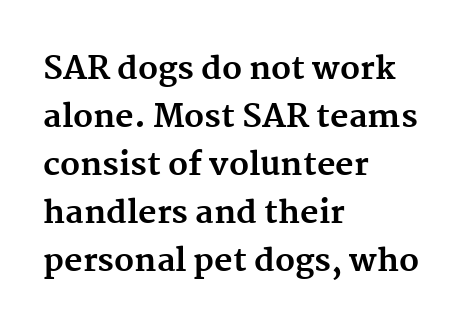
{"serif": "yes", "italic": "no", "bold": "yes", "weight": "bold", "width": "normal", "stroke_contrast": "medium", "x_height": "medium", "monospaced": "no", "underline": "no", "align": "left", "line_spacing": "normal", "line_spacing_ratio": 1.5, "letter_spacing": "normal", "letter_spacing_em": 0.0, "glyph_px": 32}
